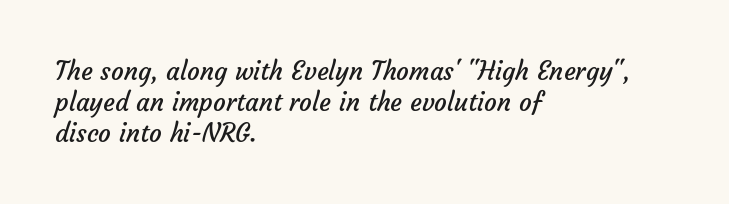
Q: Is the text bold? A: No.
Q: Is the text underlined? A: No.
Q: How is the paragraph aligned? A: Left-aligned.
Q: Is the spacing between letters normal or unusually wide? A: Normal.
